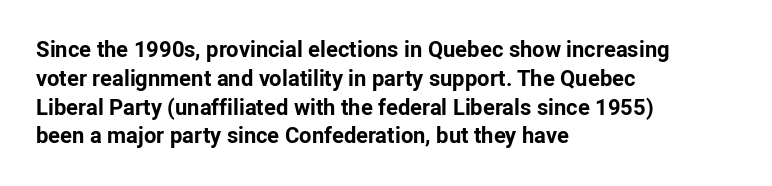
The rows are spaced the way most documents space them. Its strokes are broad and dark, the hallmark of bold type. Posture: upright roman. A bare baseline throughout the passage.
